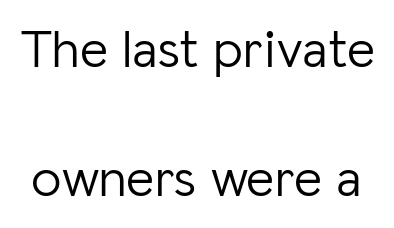
The image shows 54 px light sans-serif type, upright; set loose line spacing (2.39x), normal letter spacing, not underlined; low stroke contrast and a medium x-height.
